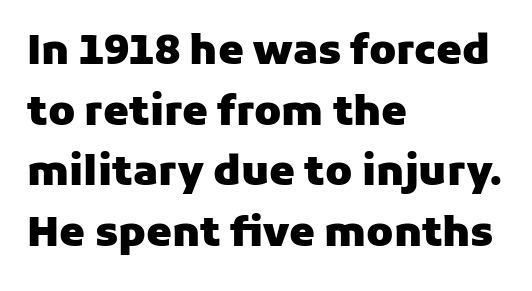
The image shows 41 px heavy sans-serif type, upright; set left-aligned, normal line spacing (1.48x), normal letter spacing, not underlined; low stroke contrast and a medium x-height.
